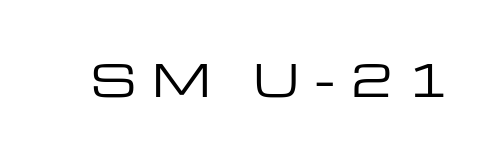
The image shows 43 px regular-weight, wide sans-serif type, upright; set unusually wide letter spacing (+0.36 em), not underlined; low stroke contrast and a medium x-height.
